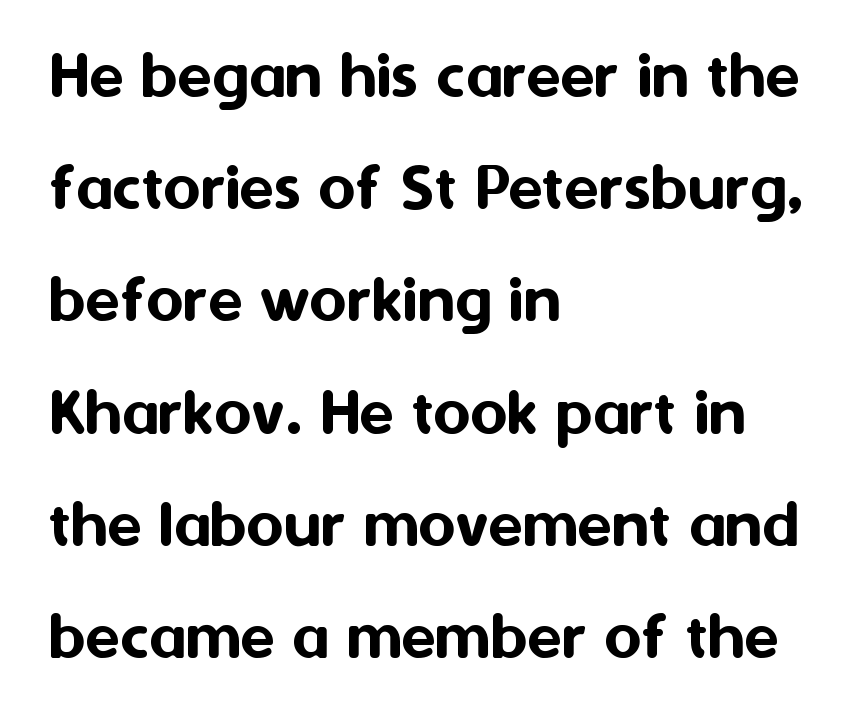
The letters advance in unequal steps, a hallmark of proportional type. Nobody touched the tracking dial on this one. Words float on clear page, feet unadorned. These lines sit exactly where default settings would place them. The type sits square on the baseline with zero lean.
